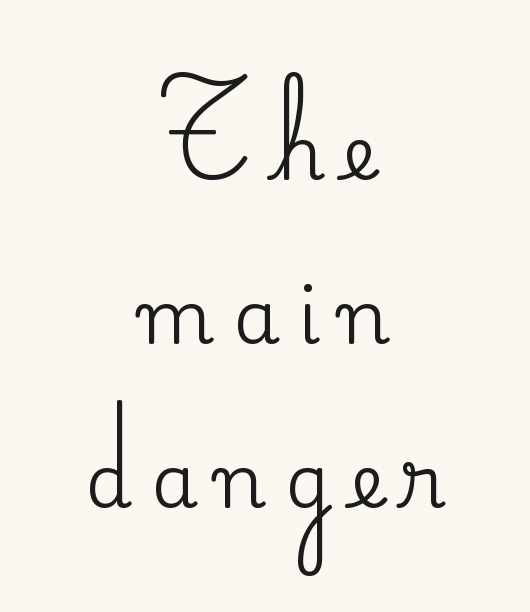
The type is letterspaced generously, with wide tracking. The letters carry serifs — small finishing strokes at the ends of their stems. Think of a printed novel: that variable character pitch is what you see here. The lines are spread far apart with generous leading.
